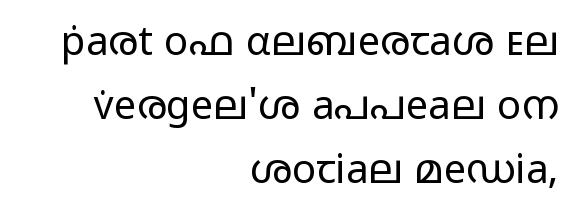
{"serif": "no", "italic": "no", "bold": "no", "weight": "regular", "width": "wide", "stroke_contrast": "low", "x_height": "medium", "monospaced": "no", "underline": "no", "align": "right", "line_spacing": "normal", "line_spacing_ratio": 1.6, "letter_spacing": "normal", "letter_spacing_em": 0.0, "glyph_px": 40}
